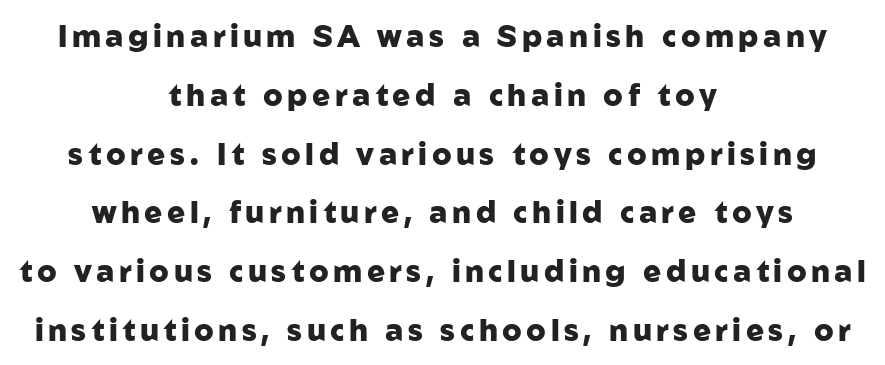
The image shows 30 px heavy sans-serif type, upright; set centered, loose line spacing (1.96x), not underlined; low stroke contrast and a medium x-height.
